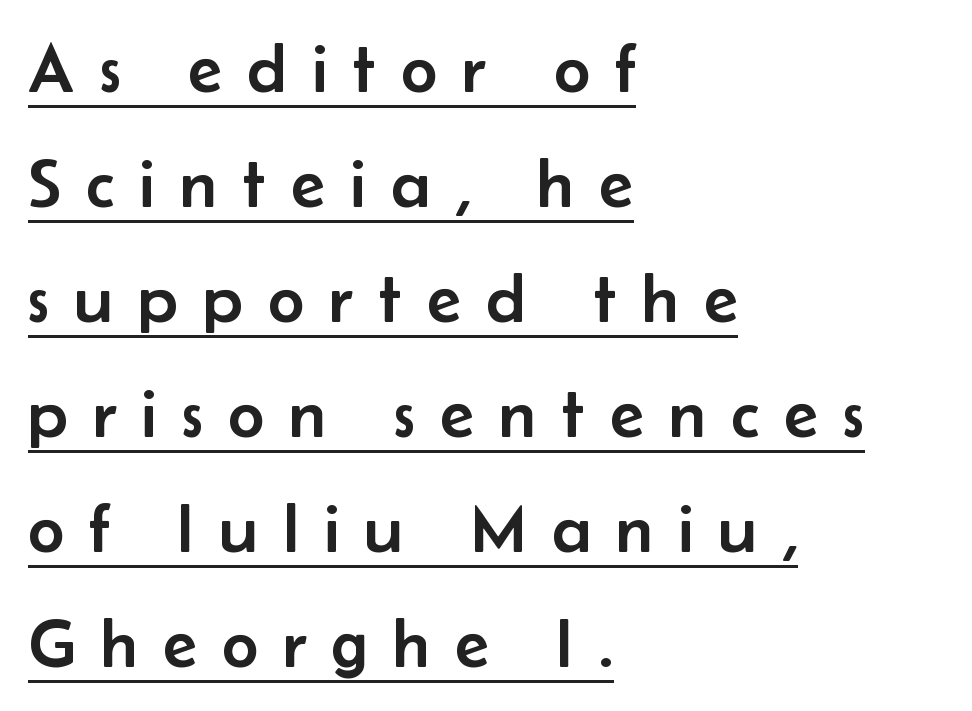
{"serif": "no", "italic": "no", "width": "normal", "stroke_contrast": "low", "x_height": "small", "monospaced": "no", "underline": "yes", "align": "left", "line_spacing": "normal", "line_spacing_ratio": 1.62, "letter_spacing": "wide", "letter_spacing_em": 0.35, "glyph_px": 71}
